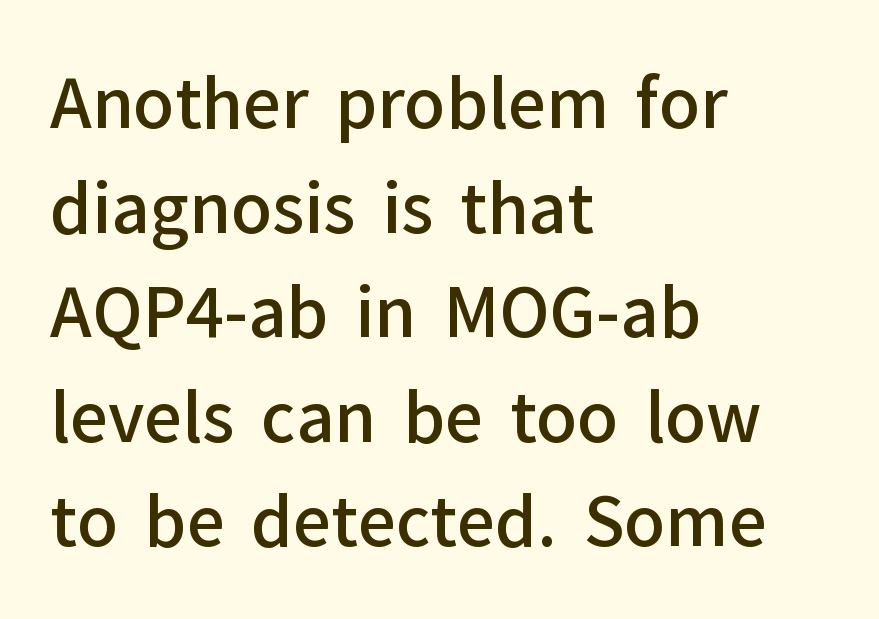
The image shows 67 px semibold sans-serif type, upright; set left-aligned, normal line spacing (1.56x), normal letter spacing, not underlined; low stroke contrast and a medium x-height.
